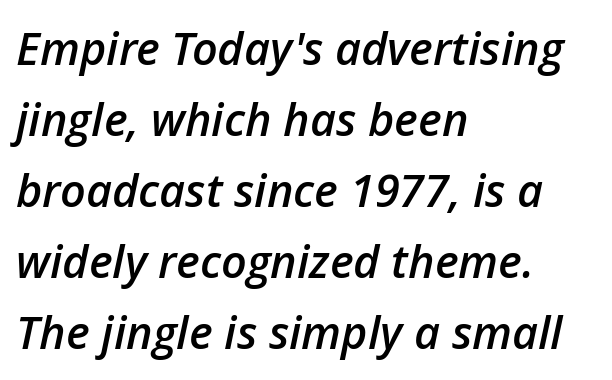
Honestly, there is no underline to notice here at all. Each letter keeps its own natural width here, so spacing adapts to shape. Leftover space on each line is placed entirely after the last word. The passage shown stacks its lines at a standard gap.
